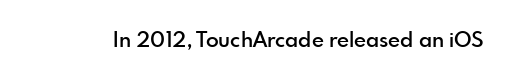
Typesetter's note: demi weight, one step under bold. The specimen omits any rule beneath the text block's lines. Is there any slant? The stems are plumb. Does extra space separate the letters? No, they use regular spacing.
